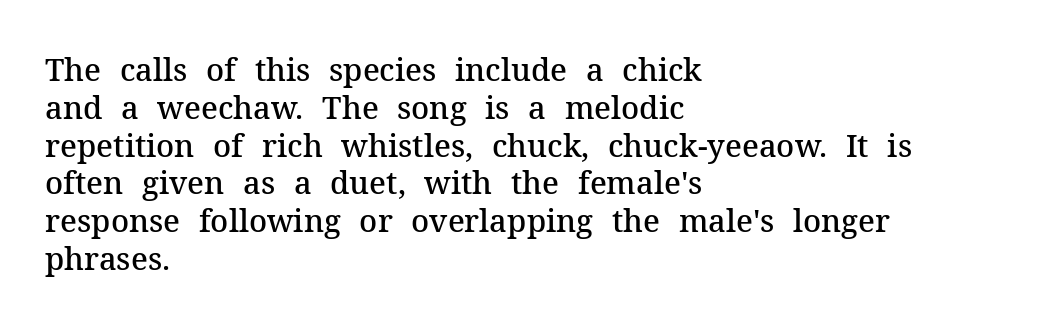
Q: Is the text bold? A: Semi-bold.
Q: Is the text italic (slanted)? A: No, it is upright.
Q: Is the typeface a serif or a sans-serif typeface? A: Serif.
Q: Is the text underlined? A: No.
Q: How is the paragraph aligned? A: Left-aligned.
Q: Is the spacing between letters normal or unusually wide? A: Normal.
Q: Width (condensed, normal, or wide)? A: Normal.
Q: Stroke contrast? A: Medium.
Q: x-height? A: Medium.
Q: Monospaced? A: No.
